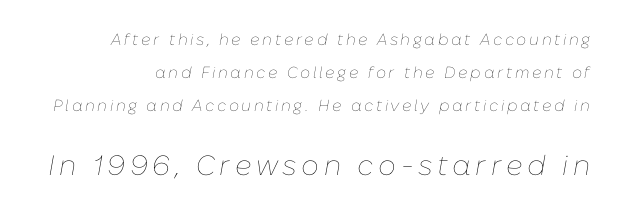
Q: Is the text bold? A: No.
Q: Is the text italic (slanted)? A: Yes, it leans right by about 10 degrees.
Q: Is the text underlined? A: No.
Q: Is the spacing between lines tight, normal or loose? A: Loose.
Q: Which block of text is set in a larger size, the first (top) or the second (bottom)? A: The second (bottom) one.
Q: Width (condensed, normal, or wide)? A: Normal.
Q: Stroke contrast? A: Low.
Q: x-height? A: Medium.
Q: Monospaced? A: No.
